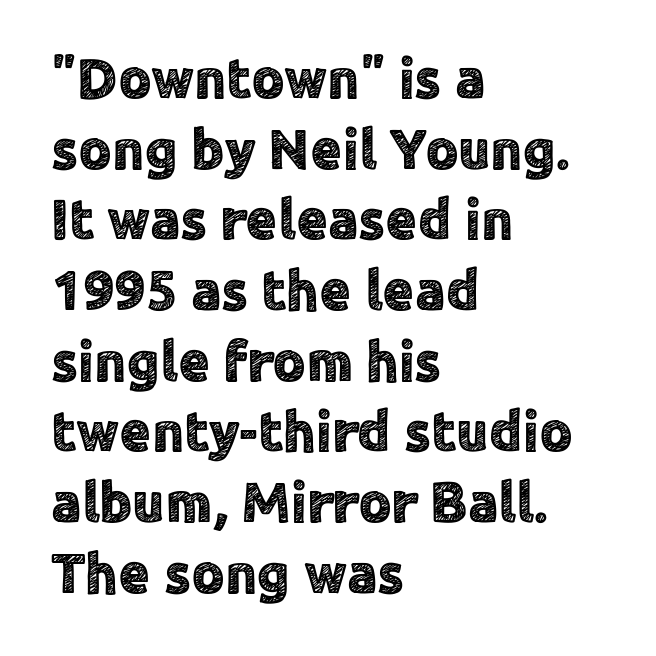
There is no visible air inserted between adjacent glyphs. Each letter keeps its own natural width here, so spacing adapts to shape. Notice how the stems are strictly vertical — no italics here. Horizontal alignment here is leftward, the default for most running prose. The space beneath each line is pristine and unruled. The rendering shows plain stroke endings on the letterforms — a sans-serif design.
